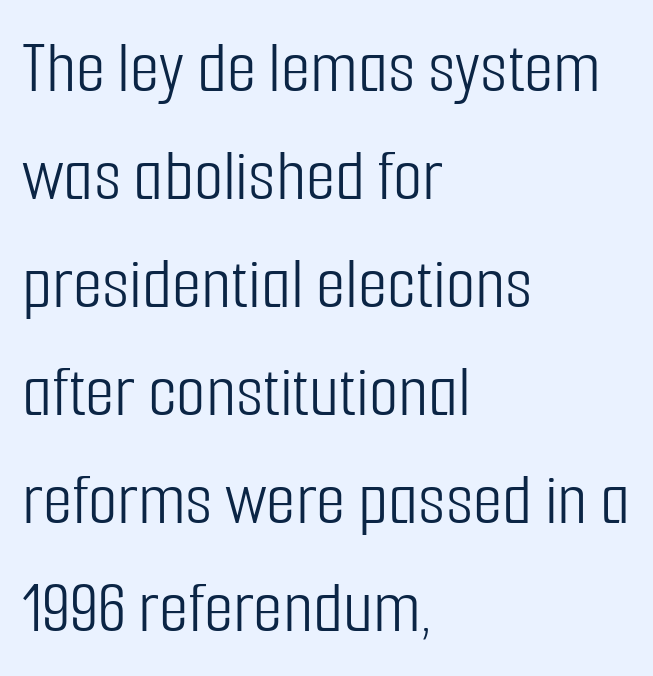
{"serif": "no", "italic": "no", "bold": "no", "weight": "light", "width": "condensed", "stroke_contrast": "low", "x_height": "medium", "monospaced": "no", "underline": "no", "align": "left", "line_spacing": "normal", "line_spacing_ratio": 1.42, "letter_spacing": "normal", "letter_spacing_em": 0.0, "glyph_px": 76}
